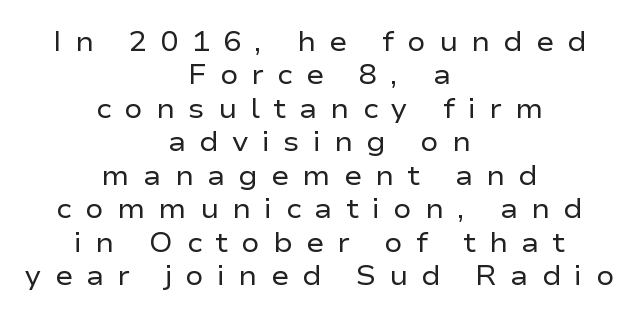
Q: Is the text bold? A: No.
Q: Is the text italic (slanted)? A: No, it is upright.
Q: Is the text underlined? A: No.
Q: How is the paragraph aligned? A: Centered.
Q: Is the spacing between letters normal or unusually wide? A: Unusually wide.
